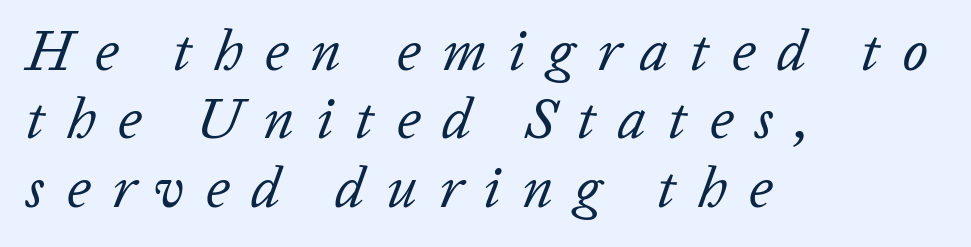
This is not heavy type; no bold has been used. The letters advance in unequal steps, a hallmark of proportional type. It's the slanting kind of type. Visually the block forms a straight wall on the left and a jagged coastline on the right.
